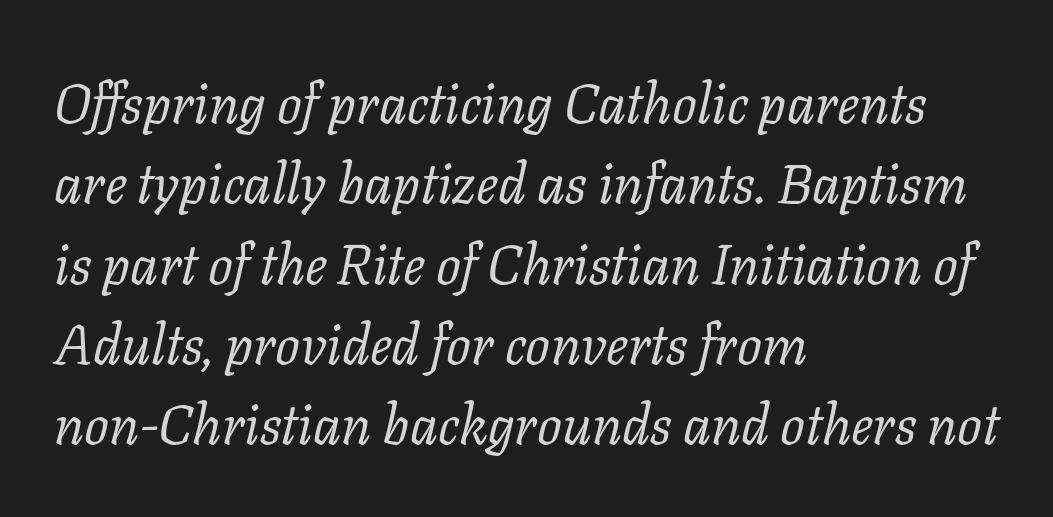
{"serif": "yes", "italic": "yes", "lean": "right", "slant_degrees": 11, "bold": "no", "weight": "regular", "width": "normal", "stroke_contrast": "low", "x_height": "medium", "monospaced": "no", "underline": "no", "align": "left", "line_spacing": "normal", "line_spacing_ratio": 1.46, "letter_spacing": "normal", "letter_spacing_em": 0.0, "glyph_px": 55}
